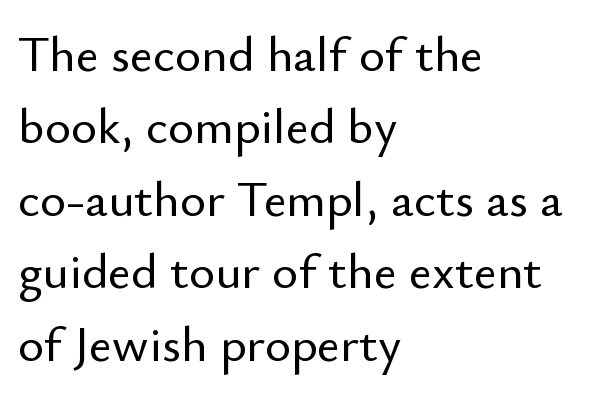
{"serif": "no", "italic": "no", "width": "normal", "stroke_contrast": "low", "x_height": "small", "monospaced": "no", "underline": "no", "align": "left", "line_spacing": "normal", "line_spacing_ratio": 1.45, "letter_spacing": "normal", "letter_spacing_em": 0.0, "glyph_px": 50}
